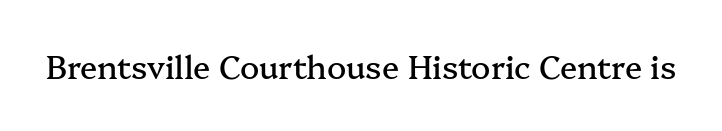
Q: Is the text italic (slanted)? A: No, it is upright.
Q: Is the typeface a serif or a sans-serif typeface? A: Serif.
Q: Is the text underlined? A: No.
Q: Is the spacing between letters normal or unusually wide? A: Normal.
Q: Width (condensed, normal, or wide)? A: Normal.
Q: Stroke contrast? A: Medium.
Q: x-height? A: Medium.
Q: Monospaced? A: No.
